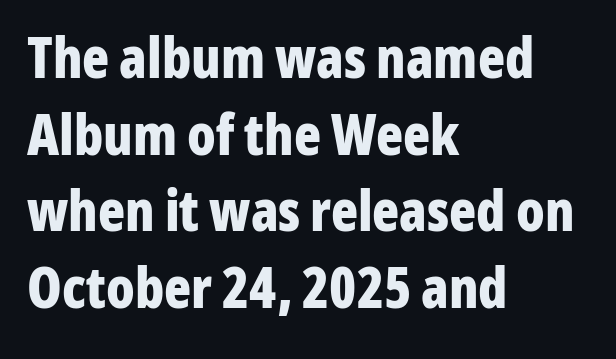
The image shows 56 px bold, condensed sans-serif type, upright; set left-aligned, normal line spacing (1.37x), normal letter spacing, not underlined; low stroke contrast and a medium x-height.
